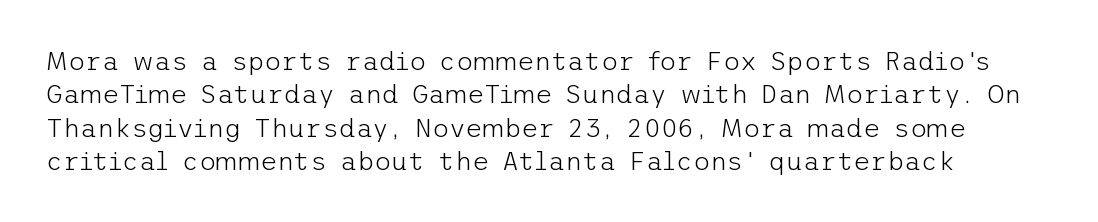
{"italic": "no", "bold": "no", "underline": "no", "line_spacing": "normal", "line_spacing_ratio": 1.28, "letter_spacing": "normal", "letter_spacing_em": 0.0, "glyph_px": 26}
